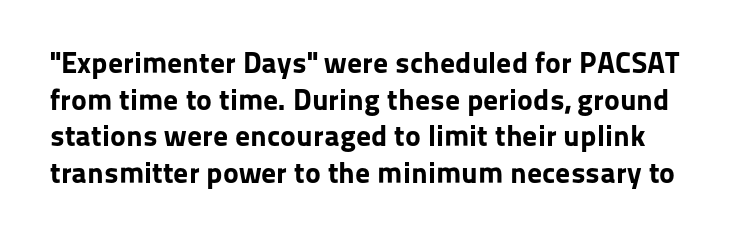
The rendering keeps characters at their native spacing. This is heavy type, rendered in bold. Honestly, there is no underline to notice here at all. The lettering stays uniformly vertical, giving the passage a roman look. You can tell from the bare stems that sans-serif type was used. Here the designer chose a conventional face with non-uniform glyph widths.
